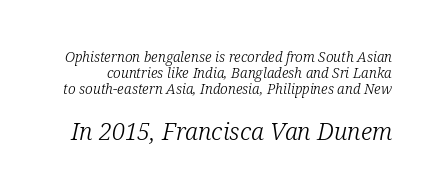
In terms of letterspacing, this is plain default setting. Descenders hang freely into open space. The line-height multiplier appears low, near solid setting. Emphasis-style slanted type is in use.
